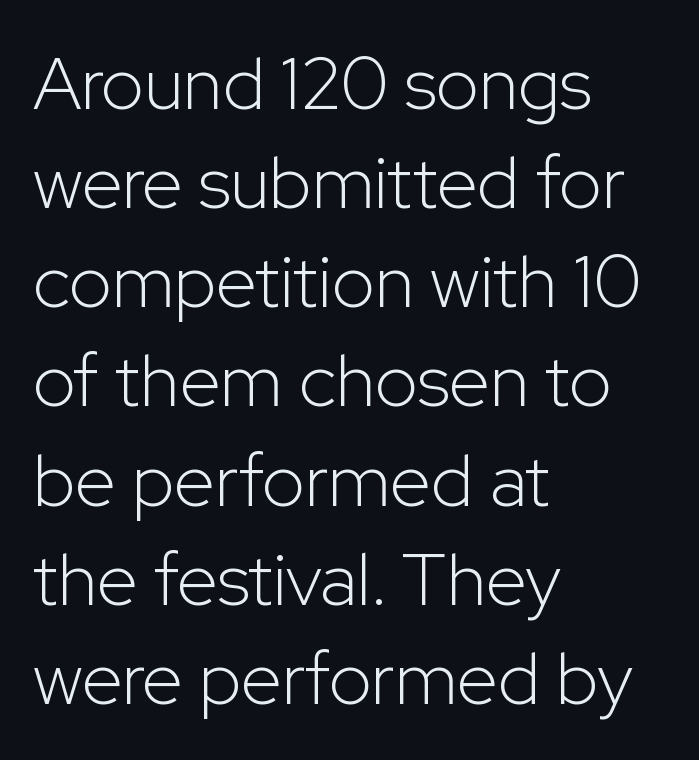
The image shows 74 px light sans-serif type, upright; set left-aligned, normal line spacing (1.34x), normal letter spacing, not underlined; low stroke contrast and a medium x-height.
